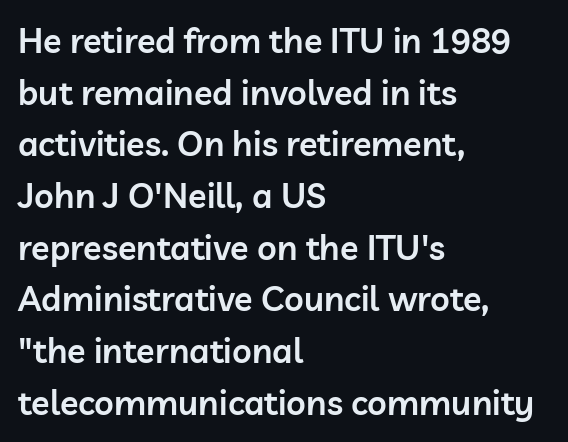
{"serif": "no", "italic": "no", "bold": "semi", "weight": "semibold", "width": "normal", "stroke_contrast": "low", "x_height": "medium", "monospaced": "no", "underline": "no", "align": "left", "line_spacing": "normal", "line_spacing_ratio": 1.52, "letter_spacing": "normal", "letter_spacing_em": 0.0, "glyph_px": 34}
